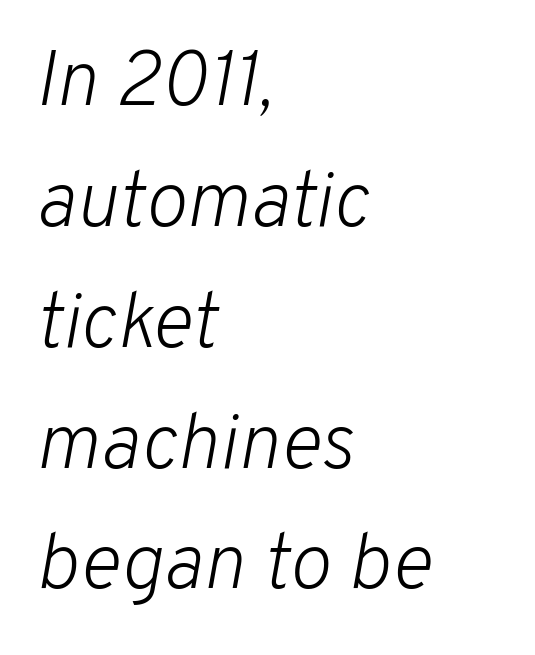
{"italic": "yes", "lean": "right", "slant_degrees": 10, "bold": "no", "weight": "light", "width": "normal", "stroke_contrast": "low", "x_height": "medium", "monospaced": "no", "underline": "no", "align": "left", "line_spacing": "normal", "line_spacing_ratio": 1.53, "letter_spacing": "normal", "letter_spacing_em": 0.0, "glyph_px": 79}
